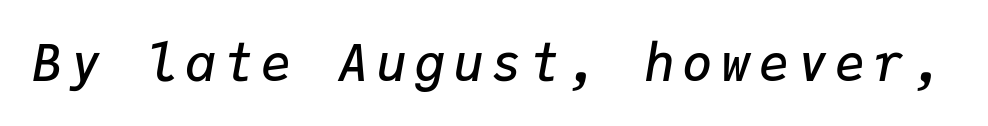
Q: Is the text bold? A: Semi-bold.
Q: Is the text italic (slanted)? A: Yes, it leans right by about 9 degrees.
Q: Is the text underlined? A: No.
Q: Width (condensed, normal, or wide)? A: Normal.
Q: Stroke contrast? A: Low.
Q: x-height? A: Medium.
Q: Monospaced? A: Yes.
